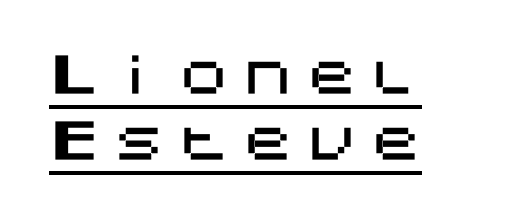
The image shows 51 px sans-serif type, upright; set normal line spacing (1.29x), unusually wide letter spacing (+0.26 em), underlined; medium stroke contrast and a large x-height.
